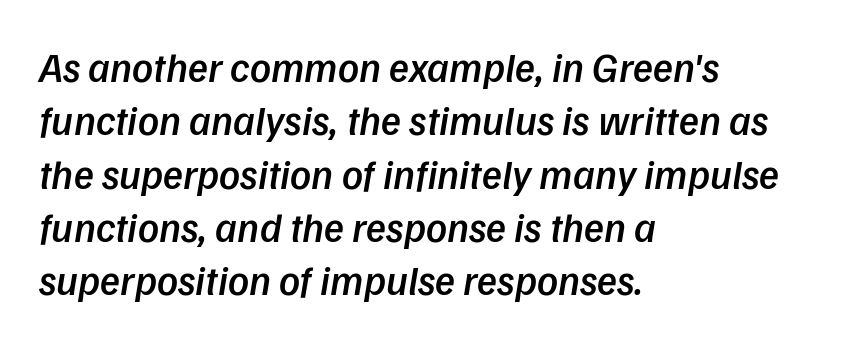
{"italic": "yes", "lean": "right", "slant_degrees": 9, "bold": "semi", "weight": "semibold", "width": "normal", "stroke_contrast": "low", "x_height": "medium", "monospaced": "no", "underline": "no", "align": "left", "line_spacing": "normal", "line_spacing_ratio": 1.3, "letter_spacing": "normal", "letter_spacing_em": 0.0, "glyph_px": 41}
